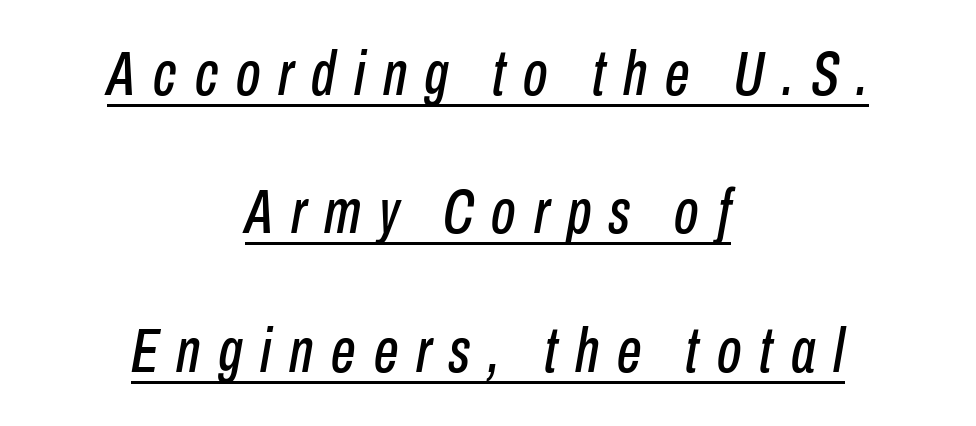
The text carries the slant typical of an italic or oblique font. Compared with typical paragraphs, the rows here are farther apart. In terms of letterspacing, this is a distinctly airy, spread setting. Where is the straight margin? There isn't one; the lines are centered. Think of a printed novel: that variable character pitch is what you see here.
